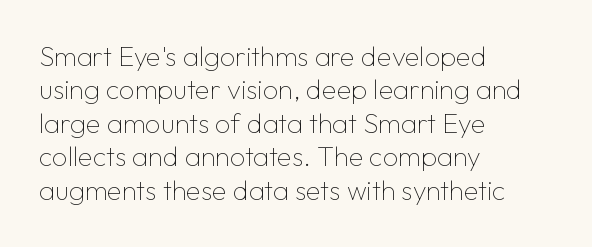
Q: Is the text bold? A: No.
Q: Is the text italic (slanted)? A: No, it is upright.
Q: Is the text underlined? A: No.
Q: How is the paragraph aligned? A: Left-aligned.
Q: Is the spacing between letters normal or unusually wide? A: Normal.
